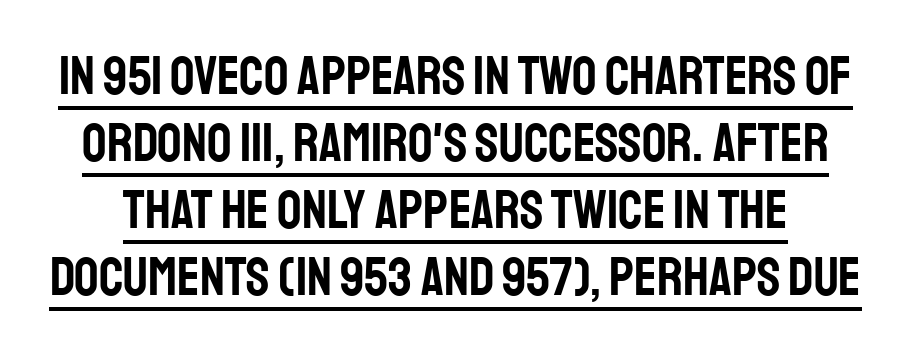
Q: Is the text italic (slanted)? A: No, it is upright.
Q: Is the typeface a serif or a sans-serif typeface? A: Sans-serif.
Q: Is the text underlined? A: Yes.
Q: Is the spacing between letters normal or unusually wide? A: Normal.
Q: Width (condensed, normal, or wide)? A: Condensed.
Q: Stroke contrast? A: Low.
Q: x-height? A: Large.
Q: Monospaced? A: No.
